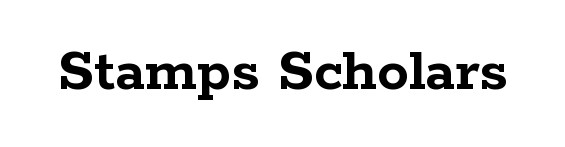
Heavy-handed strokes throughout: this text is bold. The designer went with a serif here, giving each stem small feet. In terms of letterspacing, this is plain default setting. The lettering stays uniformly vertical, giving the passage a roman look. This rendering features lettering with no underline.
